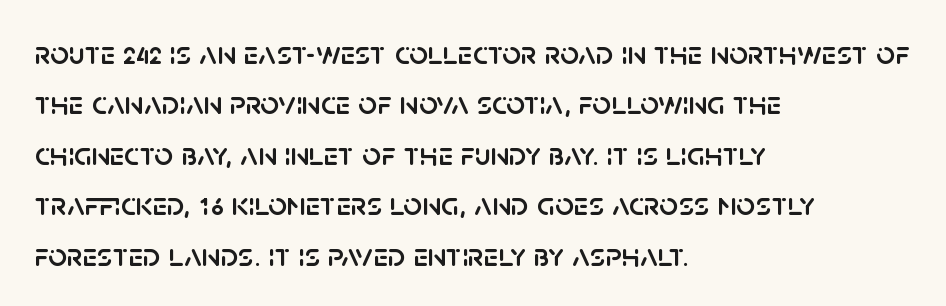
Q: Is the text italic (slanted)? A: No, it is upright.
Q: Is the typeface a serif or a sans-serif typeface? A: Sans-serif.
Q: Is the text underlined? A: No.
Q: How is the paragraph aligned? A: Left-aligned.
Q: Is the spacing between letters normal or unusually wide? A: Normal.
Q: Is the spacing between lines tight, normal or loose? A: Normal.
Q: Width (condensed, normal, or wide)? A: Normal.
Q: Stroke contrast? A: Low.
Q: x-height? A: Large.
Q: Monospaced? A: No.
